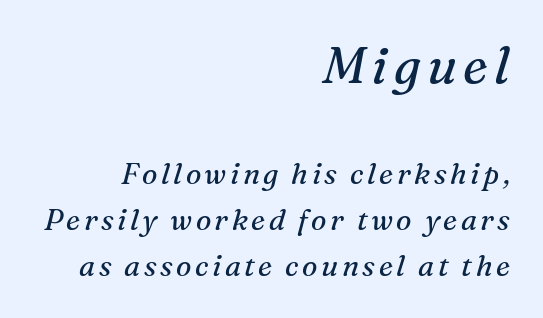
The image shows 51 px regular-weight serif type, italic (leaning right); set right-aligned, normal line spacing (1.59x), not underlined; the first (top) block is 1.76x larger; medium stroke contrast and a medium x-height.
